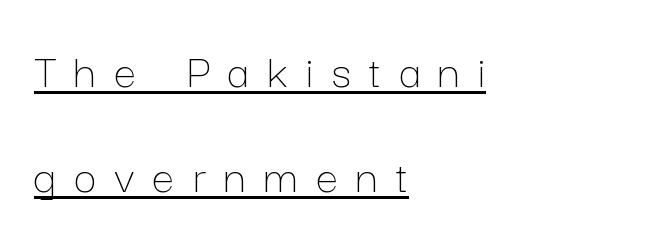
Q: Is the text bold? A: No.
Q: Is the text italic (slanted)? A: No, it is upright.
Q: Is the text underlined? A: Yes.
Q: How is the paragraph aligned? A: Left-aligned.
Q: Is the spacing between letters normal or unusually wide? A: Unusually wide.
Q: Is the spacing between lines tight, normal or loose? A: Loose.
Q: Width (condensed, normal, or wide)? A: Normal.
Q: Stroke contrast? A: Low.
Q: x-height? A: Medium.
Q: Monospaced? A: No.
